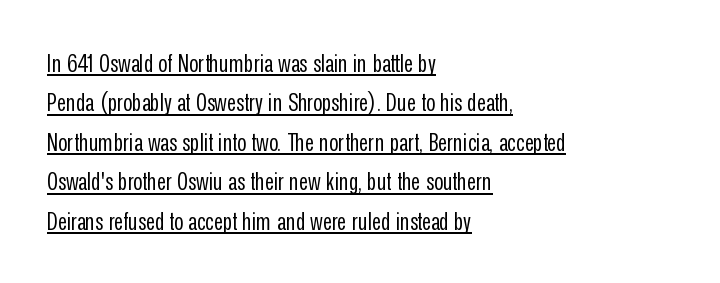
{"italic": "no", "bold": "no", "underline": "yes", "align": "left", "line_spacing": "normal", "line_spacing_ratio": 1.58, "letter_spacing": "normal", "letter_spacing_em": 0.0, "glyph_px": 25}
